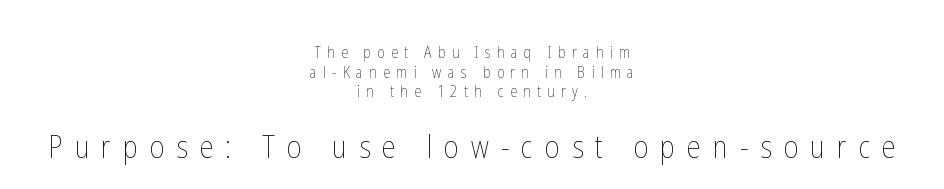
Nothing heavy about these letters — not bold at all. Proportional: the letters do not fall into vertical columns. A typesetter would mark this as roman, not italic. A bare baseline throughout the passage.
